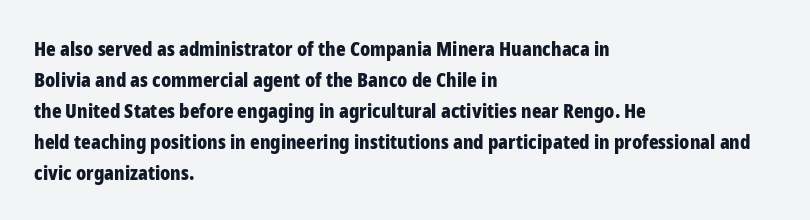
{"italic": "no", "bold": "yes", "underline": "no", "align": "left", "line_spacing": "normal", "line_spacing_ratio": 1.55, "letter_spacing": "normal", "letter_spacing_em": 0.0, "glyph_px": 20}
